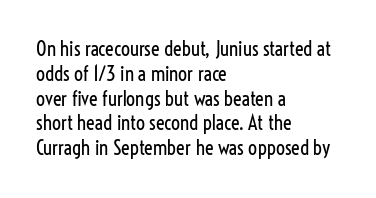
{"italic": "no", "bold": "no", "underline": "no", "align": "left", "line_spacing_ratio": 1.24, "letter_spacing": "normal", "letter_spacing_em": 0.0, "glyph_px": 20}
